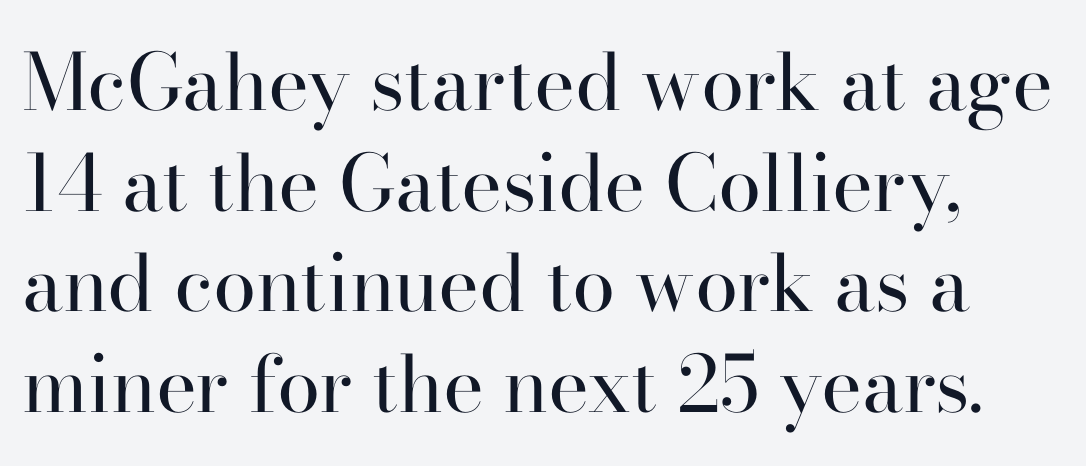
Q: Is the text bold? A: No.
Q: Is the text italic (slanted)? A: No, it is upright.
Q: Is the typeface a serif or a sans-serif typeface? A: Serif.
Q: Is the text underlined? A: No.
Q: Is the spacing between letters normal or unusually wide? A: Normal.
Q: Is the spacing between lines tight, normal or loose? A: Normal.
Q: Width (condensed, normal, or wide)? A: Normal.
Q: Stroke contrast? A: High.
Q: x-height? A: Small.
Q: Monospaced? A: No.
